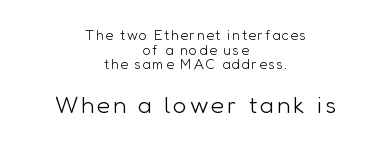
{"italic": "no", "bold": "no", "underline": "no", "align": "center", "line_spacing": "tight", "line_spacing_ratio": 1.04, "larger_block": "second", "size_ratio": 1.71, "glyph_px": 24}
